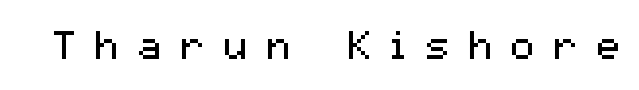
When letters stand straight like this, we call the style roman or upright. The strokes carry an ordinary text weight at most. Honestly, the letter spacing is so wide it's the main thing you notice. Classification — sans serif. Type without underlining.
